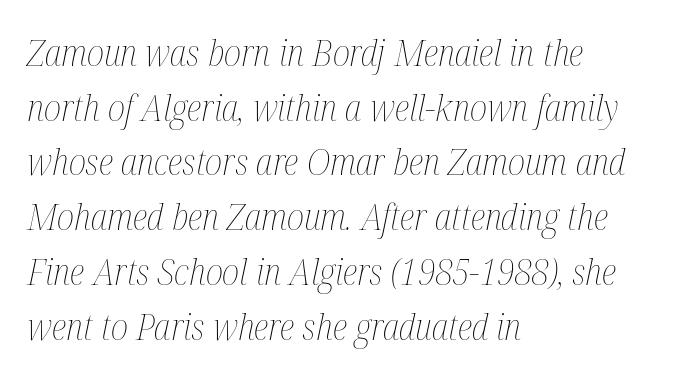
The image shows 36 px thin, condensed type, italic (leaning right); set left-aligned, normal line spacing (1.52x), normal letter spacing, not underlined; medium stroke contrast and a medium x-height.
